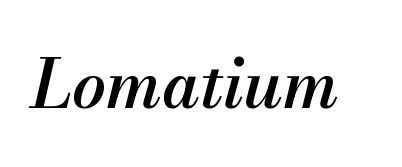
{"italic": "yes", "lean": "right", "slant_degrees": 13, "bold": "semi", "weight": "semibold", "width": "normal", "stroke_contrast": "medium", "x_height": "small", "monospaced": "no", "underline": "no", "letter_spacing": "normal", "letter_spacing_em": 0.0, "glyph_px": 67}
